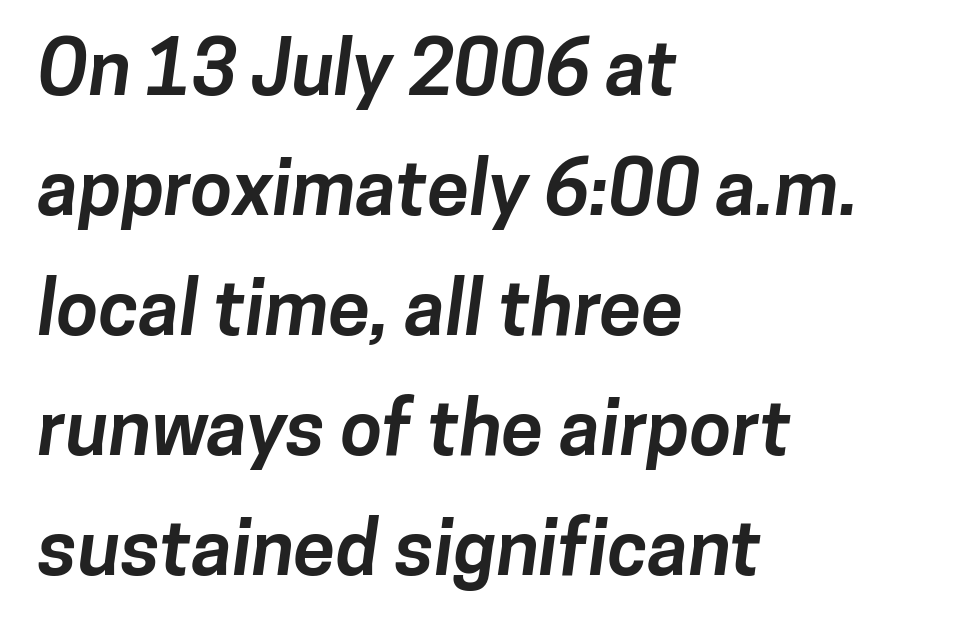
{"serif": "no", "bold": "yes", "weight": "bold", "width": "normal", "stroke_contrast": "low", "x_height": "medium", "monospaced": "no", "underline": "no", "align": "left", "line_spacing": "normal", "line_spacing_ratio": 1.58, "letter_spacing": "normal", "letter_spacing_em": 0.0, "glyph_px": 76}
